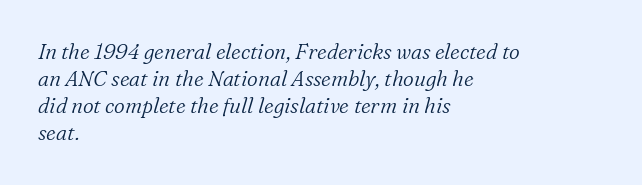
{"italic": "yes", "lean": "right", "slant_degrees": 16, "bold": "no", "underline": "no", "align": "left", "line_spacing": "normal", "line_spacing_ratio": 1.29, "letter_spacing": "normal", "letter_spacing_em": 0.0, "glyph_px": 21}
